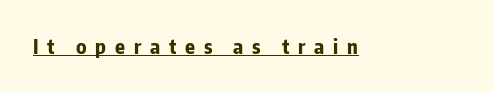
The image shows 20 px bold type, upright; set unusually wide letter spacing (+0.44 em), underlined.
